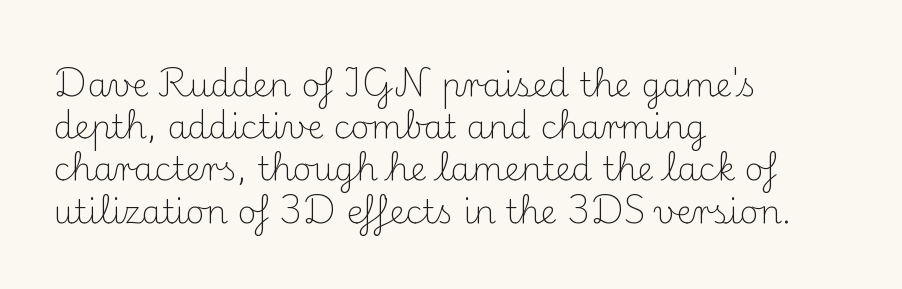
Whoever set this chose a conventional vertical rhythm. The gap between lines stays unmarked. This sample uses an upright cut, with every glyph sitting square on the baseline. The rendering anchors every line to the left-hand side.
